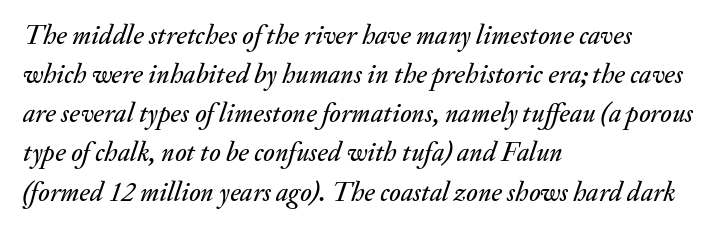
The image shows 27 px text type, italic (leaning right); set left-aligned, normal line spacing (1.45x), normal letter spacing, not underlined.
